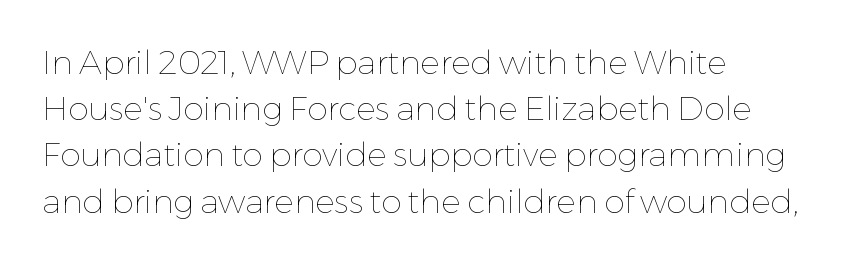
Is the letter spacing exaggerated? No — it looks like the ordinary default. The passage shown is typed in a proportional face where columns would drift. Words float on clear page, feet unadorned. These lines are set flush left with a ragged right edge. The letters stand straight up with perfectly vertical stems.
